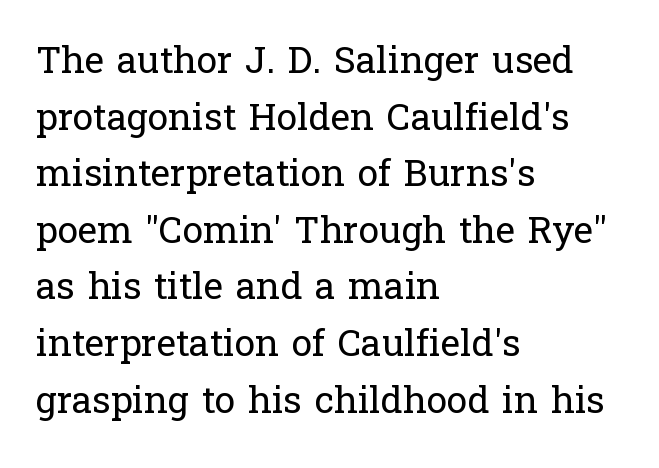
Q: Is the text bold? A: No.
Q: Is the text italic (slanted)? A: No, it is upright.
Q: Is the typeface a serif or a sans-serif typeface? A: Serif.
Q: Is the text underlined? A: No.
Q: How is the paragraph aligned? A: Left-aligned.
Q: Is the spacing between letters normal or unusually wide? A: Normal.
Q: Is the spacing between lines tight, normal or loose? A: Normal.
Q: Width (condensed, normal, or wide)? A: Normal.
Q: Stroke contrast? A: Low.
Q: x-height? A: Medium.
Q: Monospaced? A: No.
